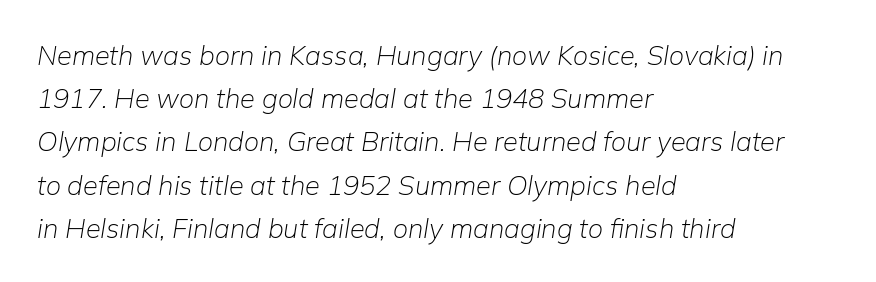
When letters slant like this, we call the style italic. Is the letter spacing exaggerated? No — it looks like the ordinary default. Line starts are locked; line ends wander. Baseline-to-baseline distance is the conventional proportion of letter height. Check under the words: just untouched page.
